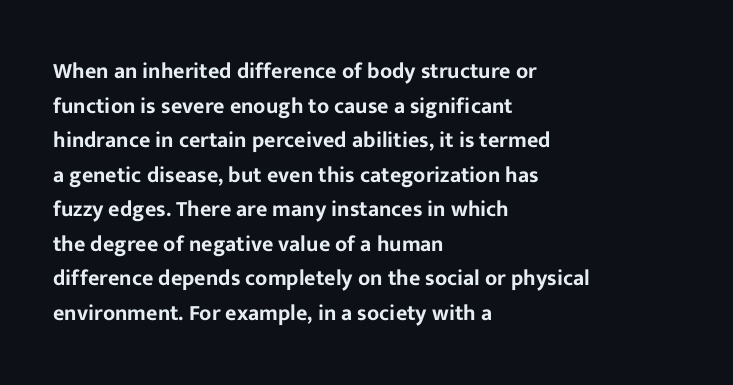
Q: Is the text italic (slanted)? A: No, it is upright.
Q: Is the text underlined? A: No.
Q: How is the paragraph aligned? A: Left-aligned.
Q: Is the spacing between letters normal or unusually wide? A: Normal.
Q: Is the spacing between lines tight, normal or loose? A: Normal.
